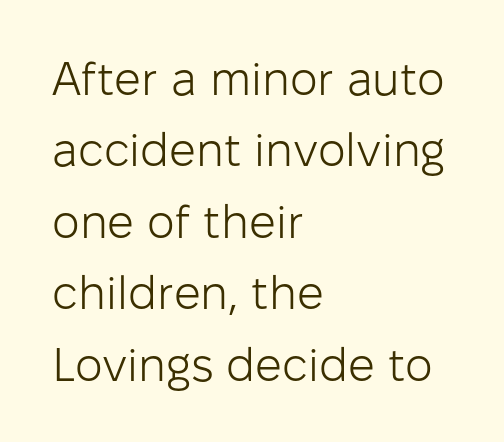
The image shows 47 px light sans-serif type, upright; set left-aligned, normal line spacing (1.52x), normal letter spacing, not underlined; low stroke contrast and a medium x-height.
